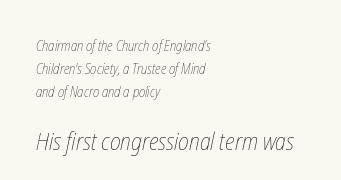
Is this a heavy cut? Hardly; it is regular or lighter. Which margin do the lines hug? The left one — the right edge is uneven. Just letters on the line, the space beneath them empty. The more generous point size was reserved for the lower chunk. Baseline-to-baseline distance is the conventional proportion of letter height.
